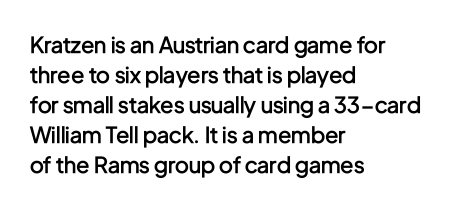
{"italic": "no", "bold": "semi", "underline": "no", "align": "left", "line_spacing": "normal", "line_spacing_ratio": 1.36, "letter_spacing": "normal", "letter_spacing_em": 0.0, "glyph_px": 22}
